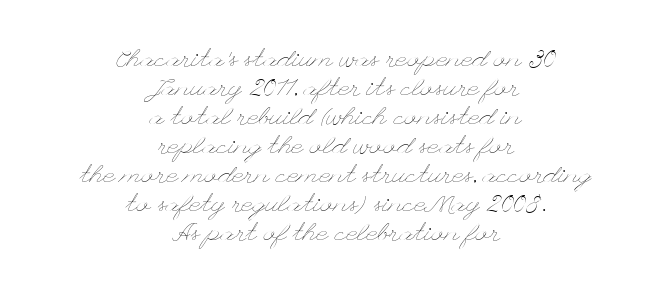
Q: Is the text bold? A: No.
Q: Is the text italic (slanted)? A: Yes.
Q: Is the text underlined? A: No.
Q: How is the paragraph aligned? A: Centered.
Q: Is the spacing between letters normal or unusually wide? A: Normal.
